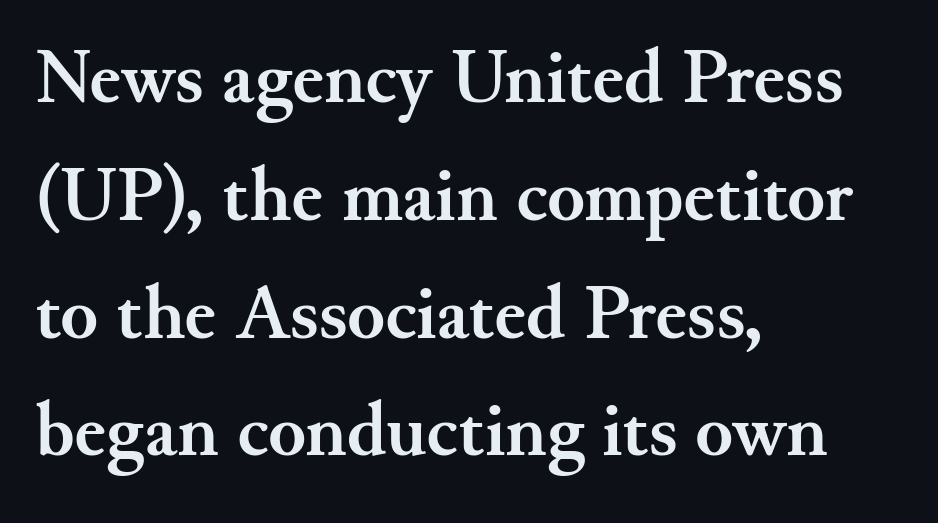
{"serif": "yes", "italic": "no", "bold": "yes", "weight": "semibold", "width": "normal", "stroke_contrast": "medium", "x_height": "small", "monospaced": "no", "underline": "no", "align": "left", "line_spacing": "normal", "line_spacing_ratio": 1.53, "letter_spacing": "normal", "letter_spacing_em": 0.0, "glyph_px": 77}
